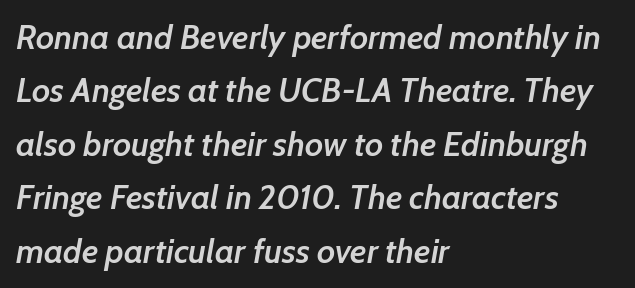
Q: Is the text bold? A: Semi-bold.
Q: Is the text italic (slanted)? A: Yes, it leans right by about 7 degrees.
Q: Is the text underlined? A: No.
Q: How is the paragraph aligned? A: Left-aligned.
Q: Is the spacing between letters normal or unusually wide? A: Normal.
Q: Is the spacing between lines tight, normal or loose? A: Normal.
Q: Width (condensed, normal, or wide)? A: Normal.
Q: Stroke contrast? A: Low.
Q: x-height? A: Medium.
Q: Monospaced? A: No.
